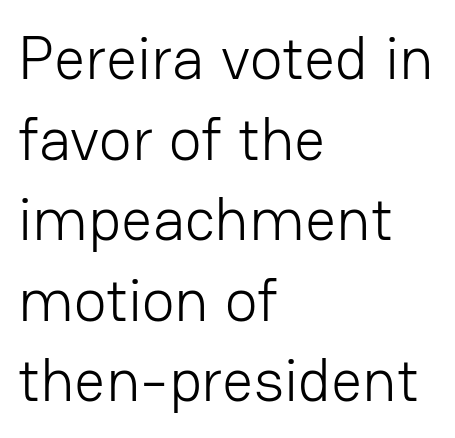
{"serif": "no", "italic": "no", "bold": "no", "weight": "light", "width": "normal", "stroke_contrast": "low", "x_height": "medium", "monospaced": "no", "underline": "no", "align": "left", "line_spacing": "normal", "line_spacing_ratio": 1.32, "letter_spacing": "normal", "letter_spacing_em": 0.0, "glyph_px": 61}
